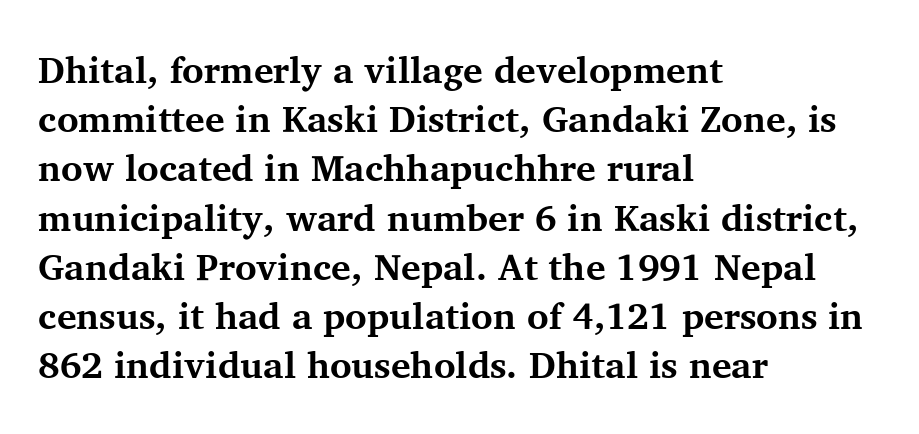
The image shows 37 px bold serif type, upright; set left-aligned, normal line spacing (1.33x), normal letter spacing, not underlined; medium stroke contrast and a medium x-height.
